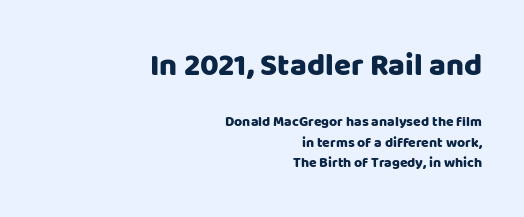
The image shows 31 px sans-serif type, upright; set right-aligned, normal line spacing (1.44x), normal letter spacing, not underlined; the first (top) block is 2.21x larger; low stroke contrast and a large x-height.
